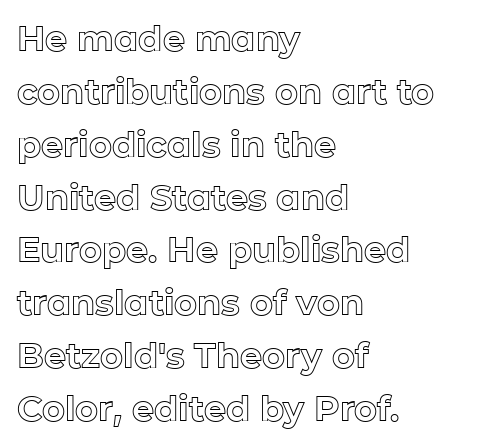
Q: Is the text italic (slanted)? A: No, it is upright.
Q: Is the text underlined? A: No.
Q: How is the paragraph aligned? A: Left-aligned.
Q: Is the spacing between letters normal or unusually wide? A: Normal.
Q: Is the spacing between lines tight, normal or loose? A: Normal.
Q: Width (condensed, normal, or wide)? A: Normal.
Q: x-height? A: Medium.
Q: Monospaced? A: No.
